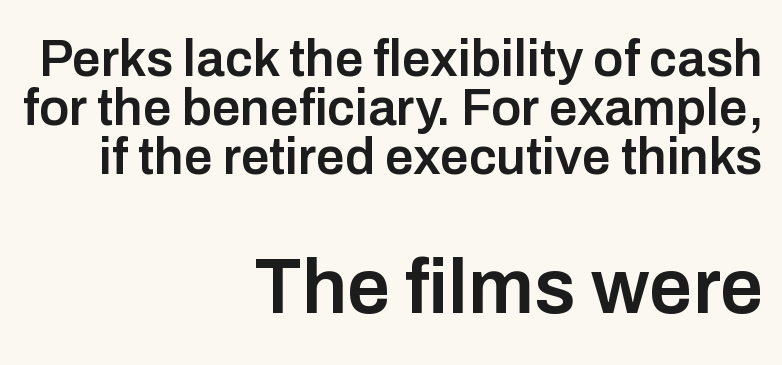
{"serif": "no", "italic": "no", "bold": "semi", "weight": "semibold", "width": "normal", "stroke_contrast": "low", "x_height": "medium", "monospaced": "no", "underline": "no", "align": "right", "line_spacing": "tight", "line_spacing_ratio": 0.96, "letter_spacing": "normal", "letter_spacing_em": 0.0, "larger_block": "second", "size_ratio": 1.51, "glyph_px": 77}
